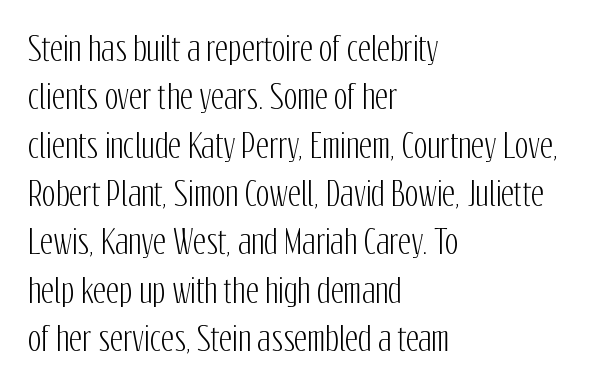
{"serif": "no", "italic": "no", "width": "condensed", "stroke_contrast": "low", "x_height": "medium", "monospaced": "no", "underline": "no", "align": "left", "line_spacing": "normal", "line_spacing_ratio": 1.51, "letter_spacing": "normal", "letter_spacing_em": 0.0, "glyph_px": 32}
